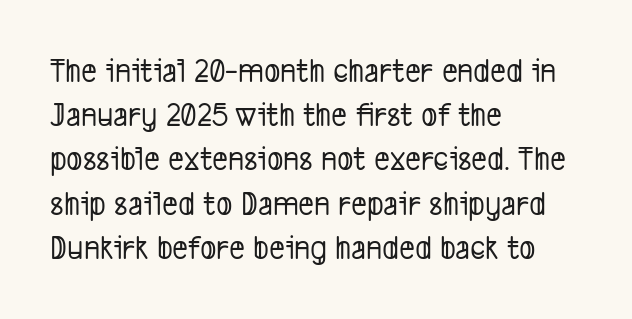
{"serif": "no", "width": "condensed", "stroke_contrast": "low", "x_height": "medium", "monospaced": "no", "underline": "no", "align": "left", "line_spacing": "normal", "line_spacing_ratio": 1.3, "letter_spacing": "normal", "letter_spacing_em": 0.0, "glyph_px": 34}
